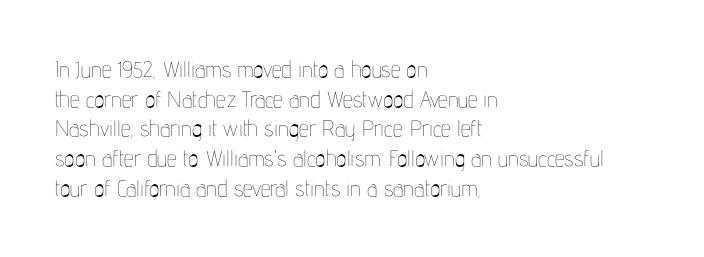
{"italic": "no", "bold": "no", "underline": "no", "align": "left", "line_spacing": "normal", "line_spacing_ratio": 1.35, "letter_spacing": "normal", "letter_spacing_em": 0.0, "glyph_px": 22}
